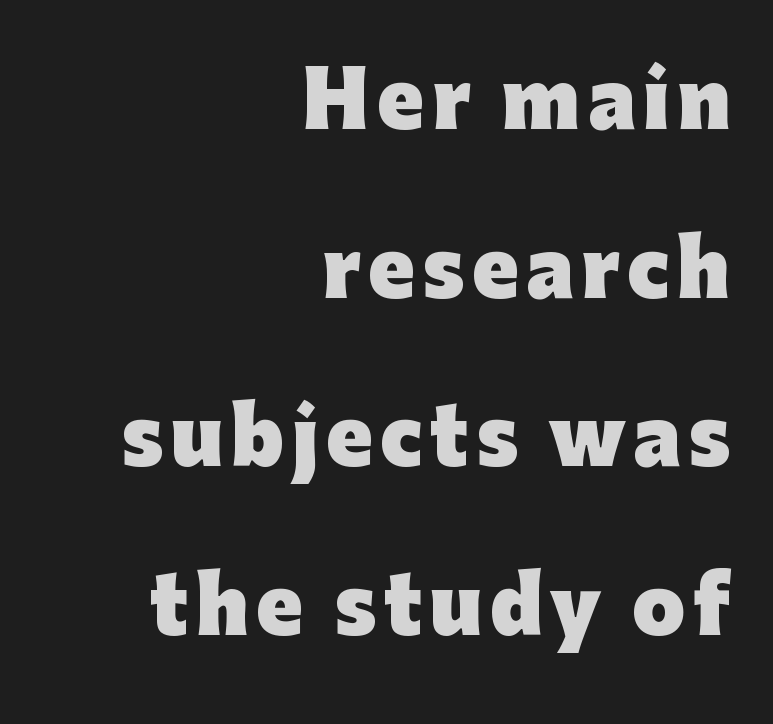
Unlike a traditional serif, this face leaves its strokes unadorned. The passage shown is typed in a proportional face where columns would drift. Check the space under the baseline: it is left empty. The letters are bold, with thick, heavy strokes. Posture: upright roman. Line ends are locked; line starts wander.
